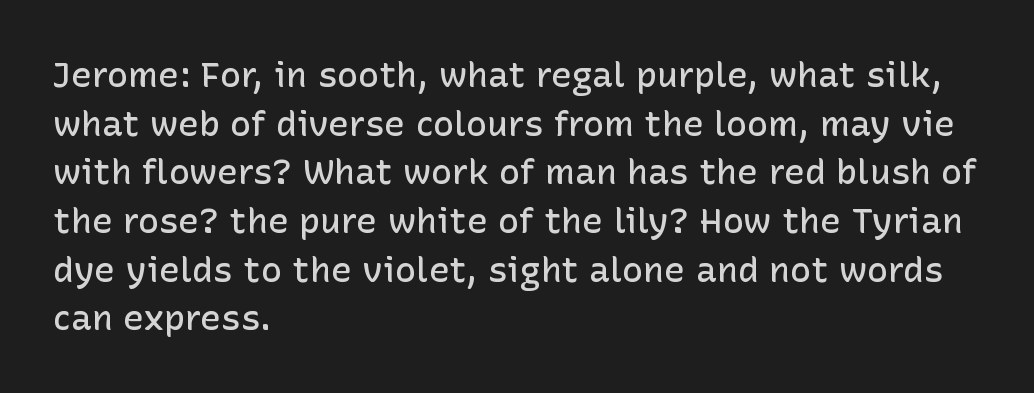
{"serif": "no", "italic": "no", "bold": "semi", "weight": "semibold", "width": "normal", "stroke_contrast": "low", "x_height": "medium", "monospaced": "no", "underline": "no", "align": "left", "line_spacing": "normal", "line_spacing_ratio": 1.39, "letter_spacing": "normal", "letter_spacing_em": 0.0, "glyph_px": 35}
